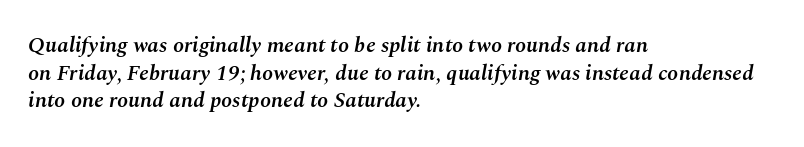
{"italic": "yes", "lean": "right", "slant_degrees": 10, "bold": "semi", "underline": "no", "align": "left", "line_spacing": "normal", "line_spacing_ratio": 1.26, "letter_spacing": "normal", "letter_spacing_em": 0.0, "glyph_px": 22}
